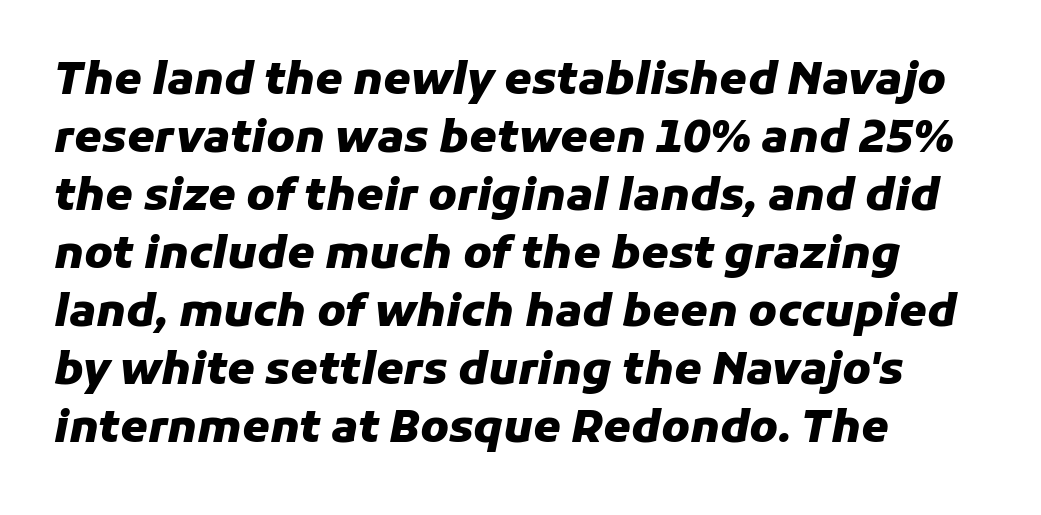
Q: Is the text bold? A: Yes.
Q: Is the text italic (slanted)? A: Yes, it leans right by about 11 degrees.
Q: Is the text underlined? A: No.
Q: How is the paragraph aligned? A: Left-aligned.
Q: Is the spacing between letters normal or unusually wide? A: Normal.
Q: Is the spacing between lines tight, normal or loose? A: Normal.
Q: Width (condensed, normal, or wide)? A: Normal.
Q: Stroke contrast? A: Low.
Q: x-height? A: Medium.
Q: Monospaced? A: No.
